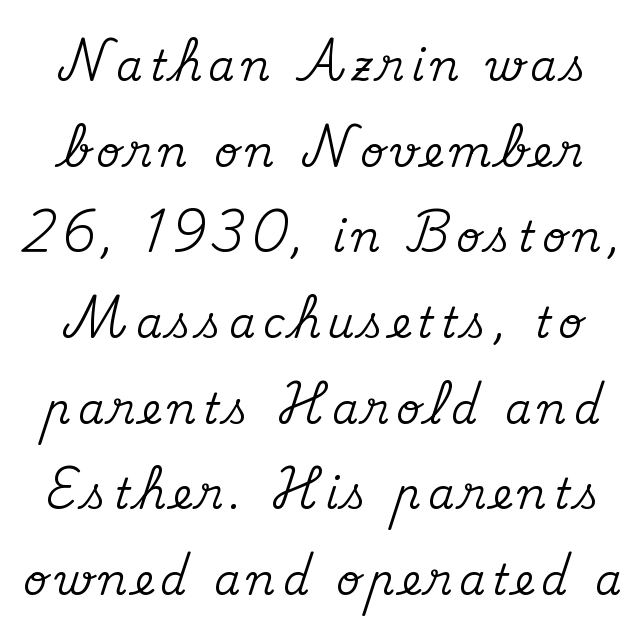
The image shows 42 px serif type; set loose line spacing (2.04x), not underlined; medium stroke contrast and a small x-height.
